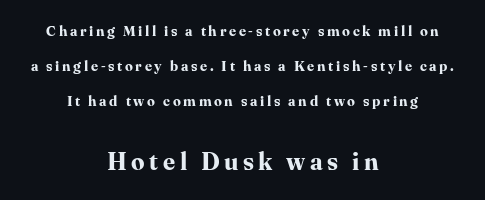
{"italic": "no", "bold": "yes", "underline": "no", "align": "center", "line_spacing": "loose", "line_spacing_ratio": 2.5, "larger_block": "second", "size_ratio": 1.71, "glyph_px": 24}
